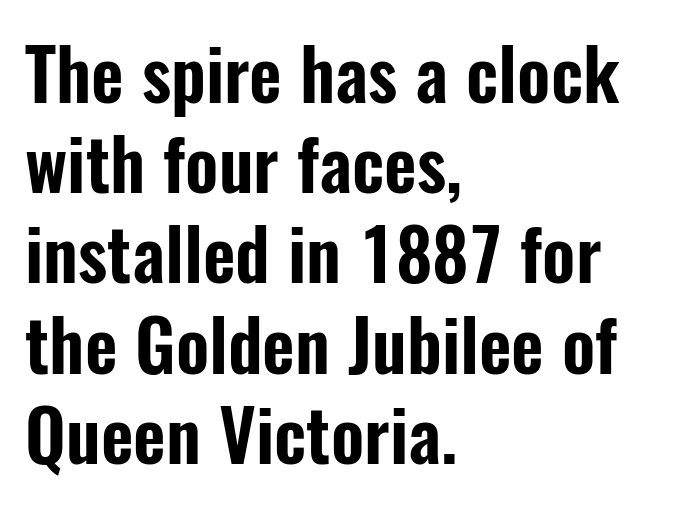
{"serif": "no", "italic": "no", "width": "condensed", "stroke_contrast": "low", "x_height": "medium", "monospaced": "no", "underline": "no", "align": "left", "line_spacing": "normal", "line_spacing_ratio": 1.27, "letter_spacing": "normal", "letter_spacing_em": 0.0, "glyph_px": 71}
